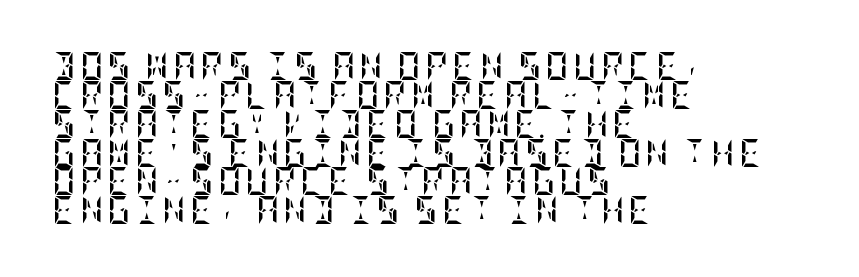
Q: Is the text bold? A: Yes.
Q: Is the text italic (slanted)? A: No, it is upright.
Q: Is the text underlined? A: No.
Q: How is the paragraph aligned? A: Left-aligned.
Q: Is the spacing between lines tight, normal or loose? A: Tight.
Q: Width (condensed, normal, or wide)? A: Condensed.
Q: Stroke contrast? A: Low.
Q: x-height? A: Large.
